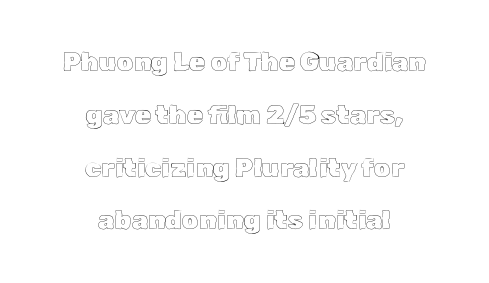
{"italic": "no", "underline": "no", "align": "center", "line_spacing": "loose", "line_spacing_ratio": 2.03, "letter_spacing": "normal", "letter_spacing_em": 0.0, "glyph_px": 26}
